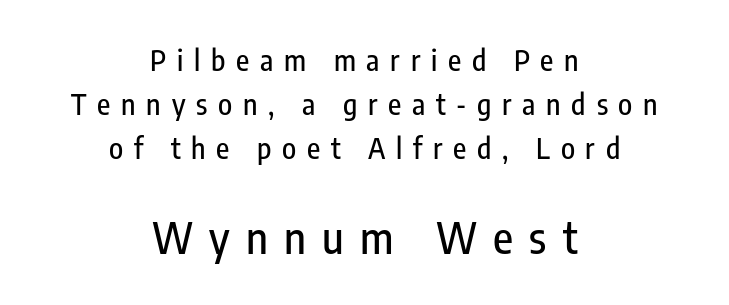
Type size steps up from the first block to the second. The type family on display is of the sans-serif kind. Quick note: underline off. Posture: vertical. The rendering uses natural spacing where letterforms have individual widths.
